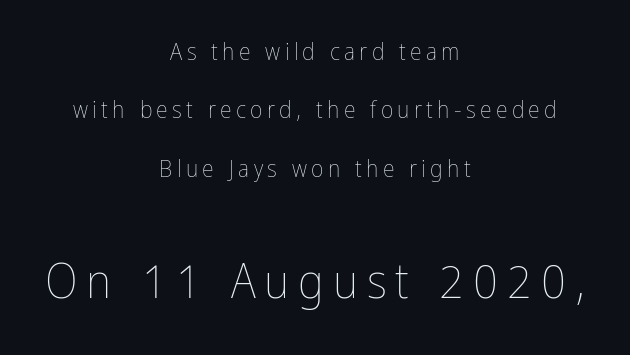
You could not count columns in this text — the font is proportionally spaced. In CSS terms this would be text-align: center. Between these two stacked blocks, the lower one wins on size. The designer dialed line spacing up above the default. Rendered with straight, roman letterforms. The letterforms sit at book weight or below.
